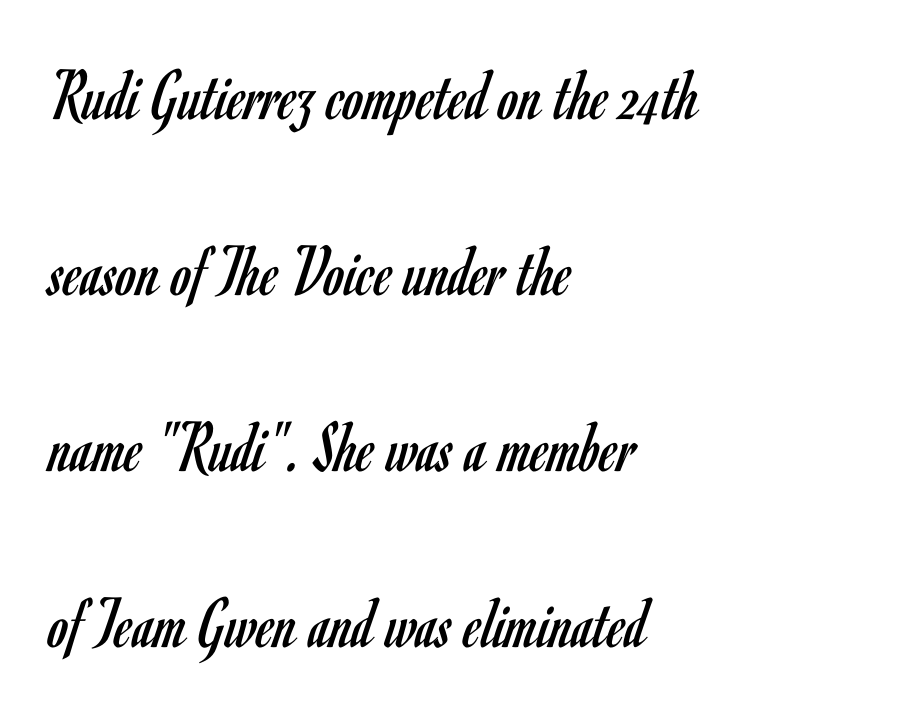
The rendering shows plain stroke endings on the letterforms — a sans-serif design. Which margin do the lines hug? The left one — the right edge is uneven. You could not count columns in this text — the font is proportionally spaced. Plain, unruled lines of type.
